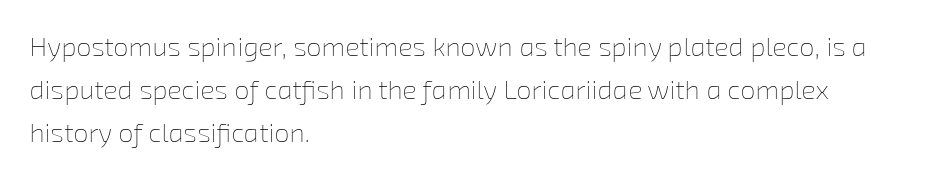
The image shows 27 px text type; set left-aligned, normal line spacing (1.6x), normal letter spacing, not underlined.
